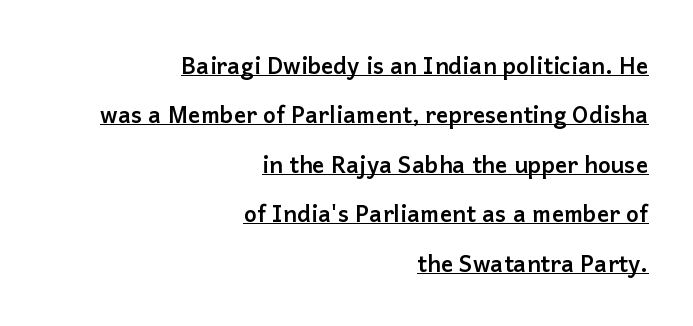
The image shows 23 px bold type, upright; set right-aligned, loose line spacing (2.15x), normal letter spacing, underlined.
